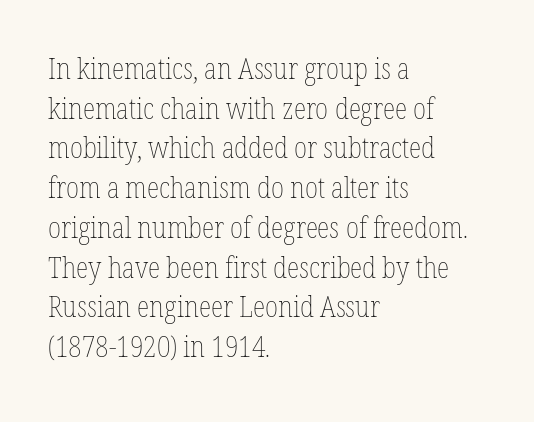
The rendering uses natural spacing where letterforms have individual widths. How would I describe the line gaps? Plain and ordinary. Caption: face not bold, strokes unweighted. This is the regular roman posture of the typeface.
